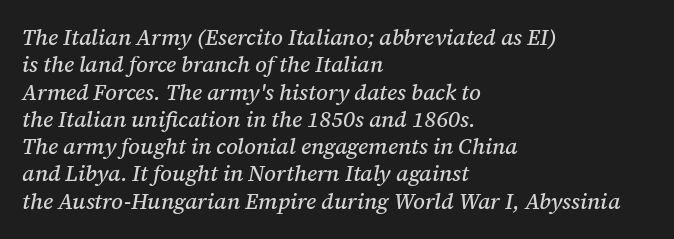
These lines stack with their left ends in a neat column. The strip under each line holds only bare page. Default kerning and tracking; the words read as compact shapes. Emphasis-style slanted type is in use.
